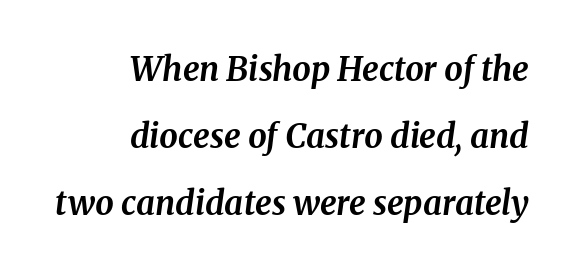
The image shows 33 px bold serif type, italic (leaning right); set right-aligned, loose line spacing (2.03x), normal letter spacing, not underlined; medium stroke contrast and a medium x-height.
